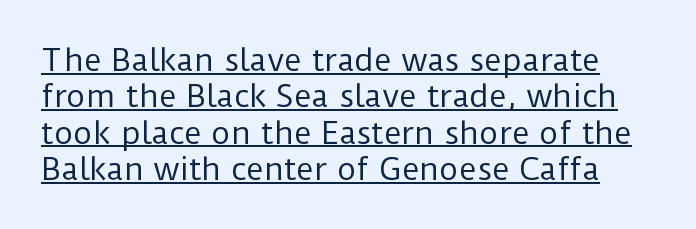
The image shows 30 px regular-weight sans-serif type, upright; set line spacing 1.21x, normal letter spacing, underlined; low stroke contrast and a medium x-height.
